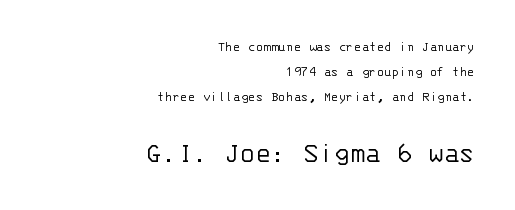
The image shows 29 px light sans-serif type, upright, monospaced; set right-aligned, line spacing 1.78x, normal letter spacing, not underlined; the second (bottom) block is 2.07x larger; low stroke contrast and a large x-height.
